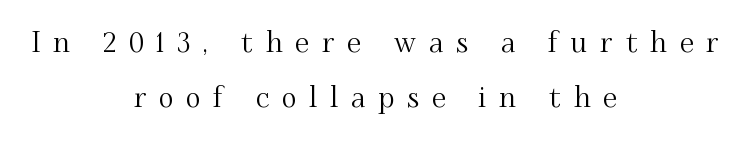
{"serif": "yes", "italic": "no", "width": "normal", "stroke_contrast": "medium", "x_height": "small", "monospaced": "no", "underline": "no", "align": "center", "line_spacing": "loose", "line_spacing_ratio": 1.96, "letter_spacing": "wide", "letter_spacing_em": 0.46, "glyph_px": 28}
